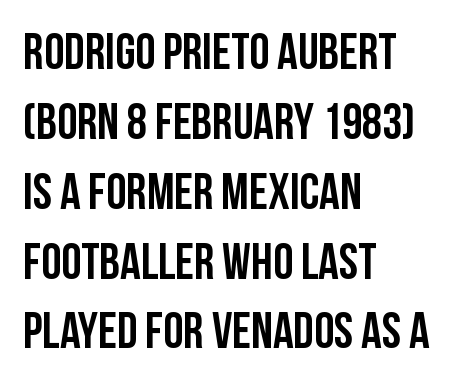
The image shows 51 px condensed sans-serif type, upright; set left-aligned, normal line spacing (1.37x), normal letter spacing, not underlined; low stroke contrast and a large x-height.
